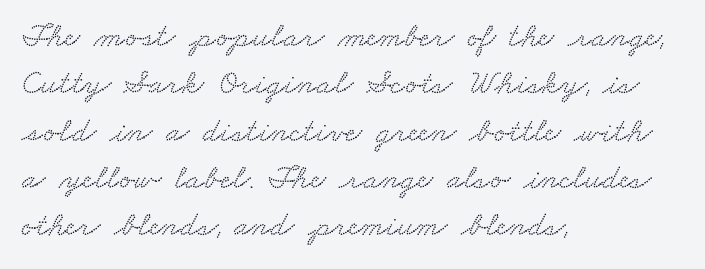
{"serif": "yes", "width": "wide", "stroke_contrast": "low", "x_height": "small", "monospaced": "no", "underline": "no", "align": "left", "line_spacing": "normal", "line_spacing_ratio": 1.39, "letter_spacing": "normal", "letter_spacing_em": 0.0, "glyph_px": 34}
